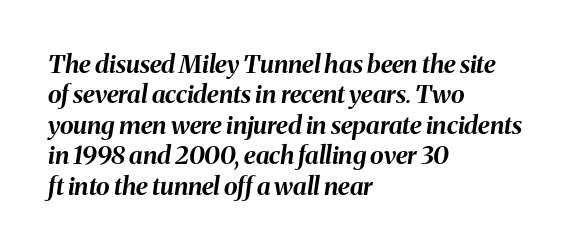
The image shows 25 px bold type, italic (leaning right); set left-aligned, line spacing 1.22x, normal letter spacing, not underlined.
